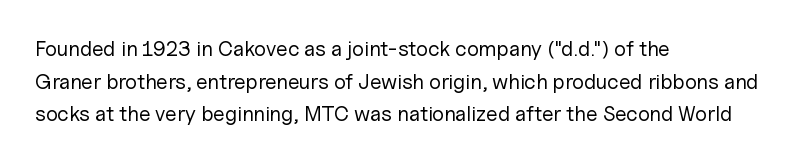
The axis of the letterforms is exactly vertical. Here the glyphs are tracked normally, forming tight word shapes. Descenders hang freely into open space. Line beginnings align vertically; line endings do not. The rows are spaced the way most documents space them.
